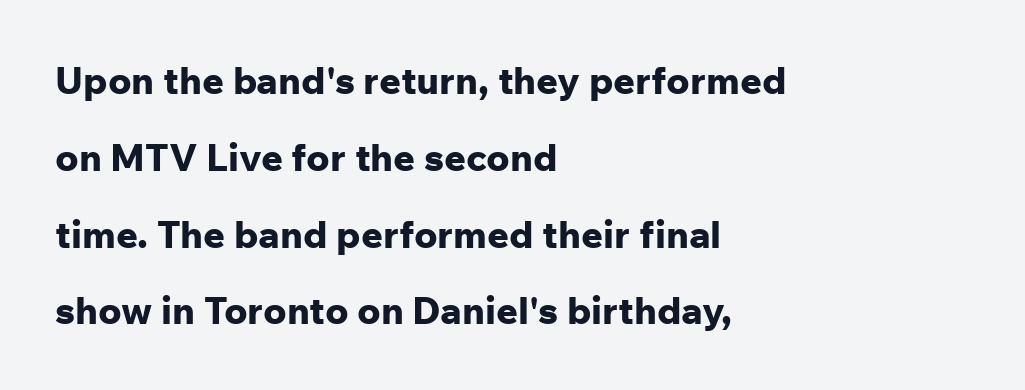
Q: Is the text bold? A: Yes.
Q: Is the text italic (slanted)? A: No, it is upright.
Q: Is the typeface a serif or a sans-serif typeface? A: Sans-serif.
Q: Is the text underlined? A: No.
Q: How is the paragraph aligned? A: Left-aligned.
Q: Is the spacing between letters normal or unusually wide? A: Normal.
Q: Is the spacing between lines tight, normal or loose? A: Loose.
Q: Width (condensed, normal, or wide)? A: Normal.
Q: Stroke contrast? A: Low.
Q: x-height? A: Medium.
Q: Monospaced? A: No.
